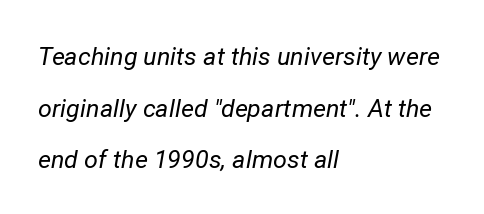
Descender tails drop into unmarked territory. Does the leading feel generous? Absolutely, it's lavish. Italic: yes, the glyphs are oblique. Here the glyphs are tracked normally, forming tight word shapes.
